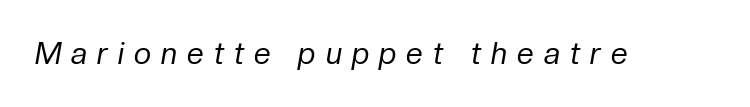
Q: Is the text bold? A: No.
Q: Is the text italic (slanted)? A: Yes, it leans right by about 10 degrees.
Q: Is the text underlined? A: No.
Q: Is the spacing between letters normal or unusually wide? A: Unusually wide.
Q: Width (condensed, normal, or wide)? A: Normal.
Q: Stroke contrast? A: Low.
Q: x-height? A: Medium.
Q: Monospaced? A: No.
